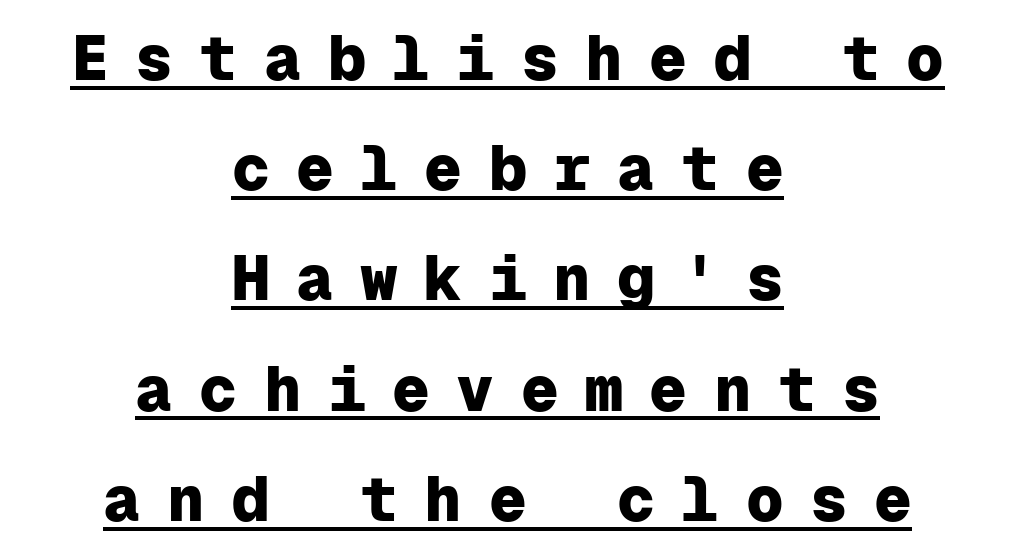
{"serif": "no", "italic": "no", "bold": "yes", "weight": "heavy", "width": "normal", "stroke_contrast": "low", "x_height": "medium", "monospaced": "yes", "underline": "yes", "align": "center", "line_spacing_ratio": 1.75, "letter_spacing": "wide", "letter_spacing_em": 0.42, "glyph_px": 63}
